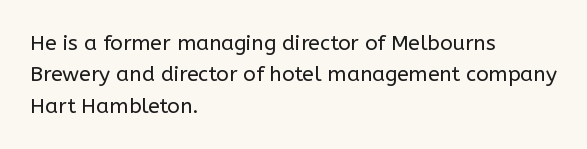
The image shows 21 px text type, upright; set left-aligned, normal line spacing (1.49x), normal letter spacing, not underlined.
